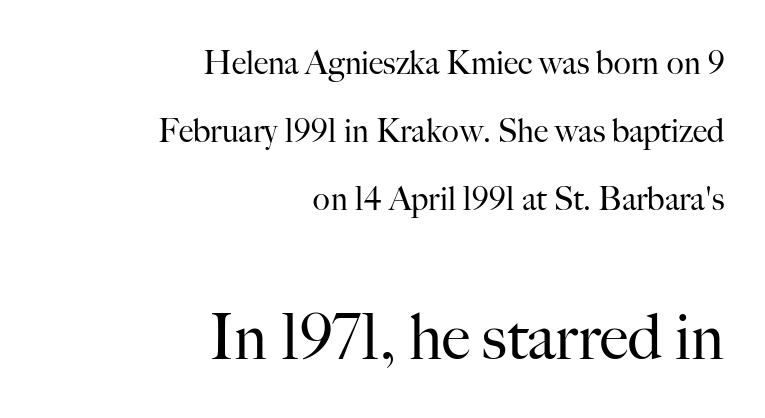
The image shows 63 px regular-weight serif type, upright; set right-aligned, loose line spacing (2.12x), normal letter spacing, not underlined; the second (bottom) block is 1.97x larger; high stroke contrast and a small x-height.
